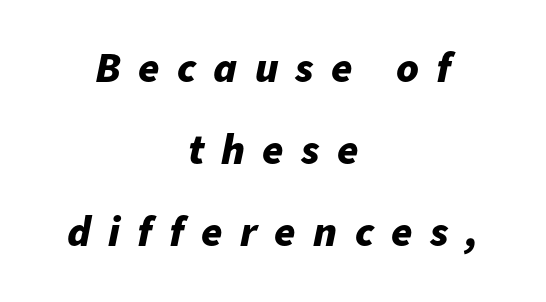
{"italic": "yes", "lean": "right", "slant_degrees": 11, "bold": "yes", "weight": "bold", "width": "normal", "stroke_contrast": "low", "x_height": "medium", "monospaced": "no", "underline": "no", "align": "center", "line_spacing": "loose", "line_spacing_ratio": 1.91, "letter_spacing": "wide", "letter_spacing_em": 0.4, "glyph_px": 43}
